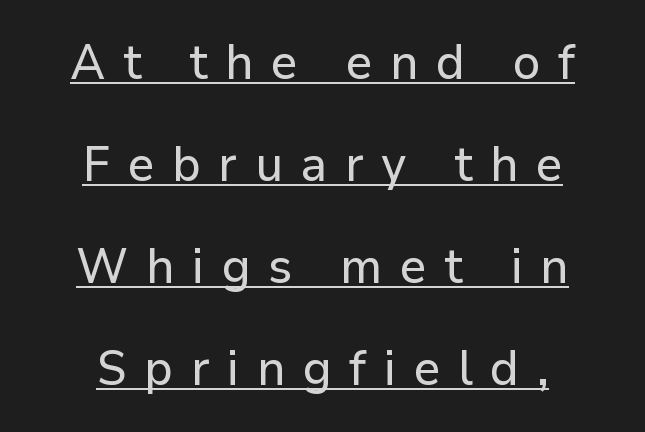
A typesetter would call this proportional, since set widths differ per character. The vertical gap from one line to the next is large. Serifs: no, the terminals of the letterforms are clean. Glance below the letters and you will spot a drawn line. Short note: letters widely spaced.
